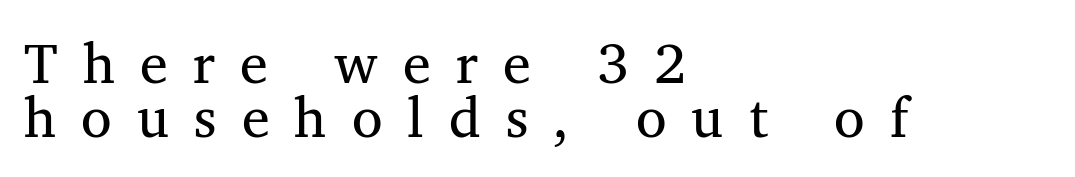
The image shows 56 px regular-weight serif type, upright; set left-aligned, tight line spacing (0.97x), unusually wide letter spacing (+0.45 em), not underlined; medium stroke contrast and a medium x-height.
